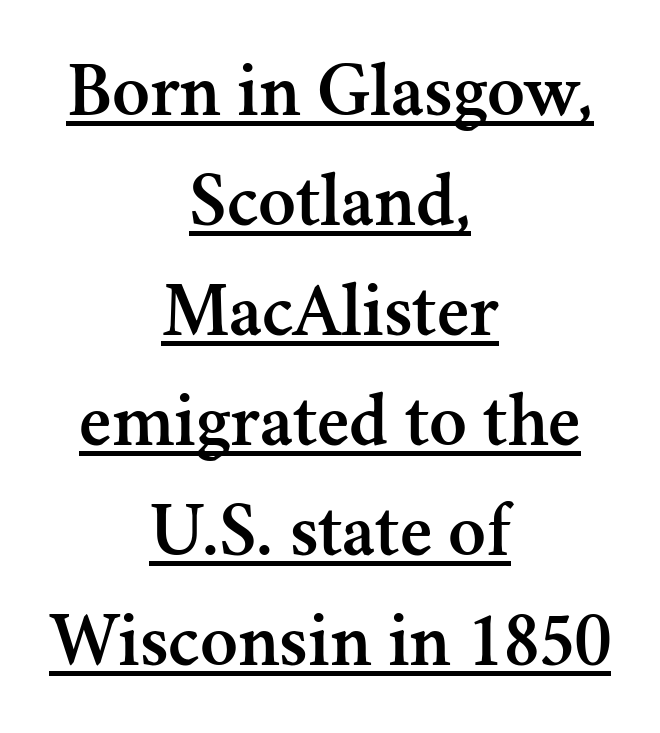
Looks like regular typesetting: each glyph gets only the width it needs. Look at the bottom of the vertical strokes: they flare into serifs here. Nope, not italic — everything's standing straight. The rendering uses a moderate line-height, typical for paragraphs. Teacher's note: observe the equal gaps on both sides — that is centered alignment. Looks like someone drew a line under every word here.
